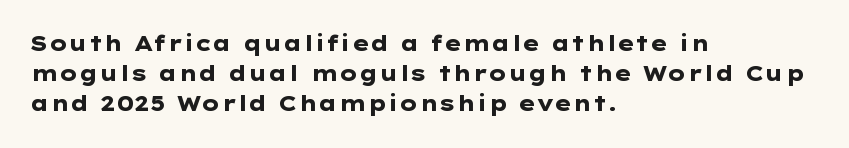
Emphasis by weight is at full strength: bold. Compared with typical body copy, the letter spacing here is the same. The passage shown is not underscored anywhere. Each new line begins a customary step beneath the previous one.
